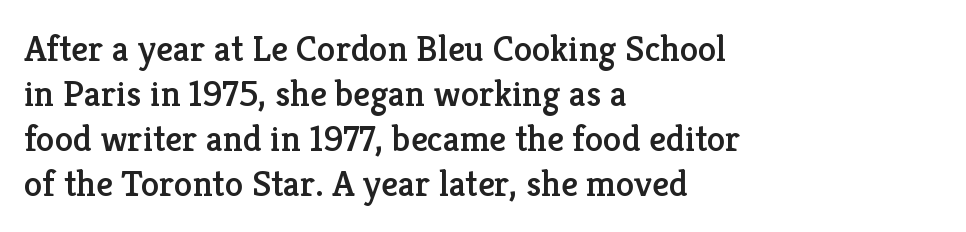
The image shows 37 px serif type, upright; set left-aligned, line spacing 1.22x, normal letter spacing, not underlined; low stroke contrast and a medium x-height.
